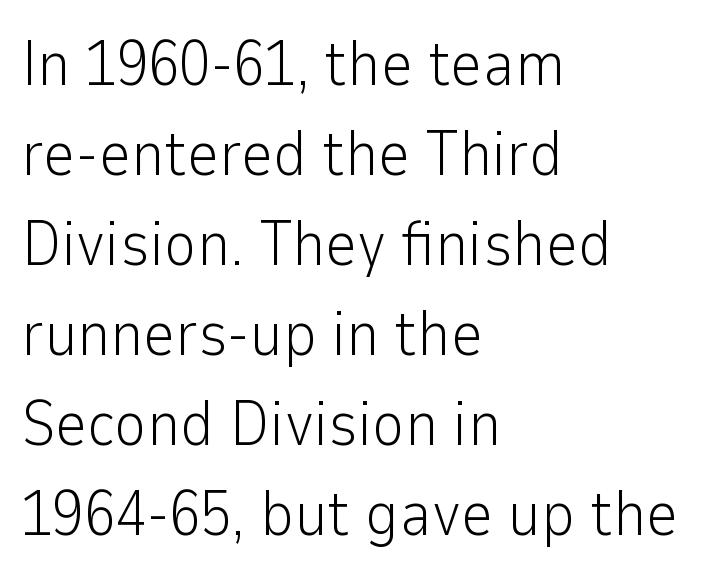
The image shows 63 px light sans-serif type, upright; set left-aligned, normal line spacing (1.43x), normal letter spacing, not underlined; low stroke contrast and a medium x-height.
